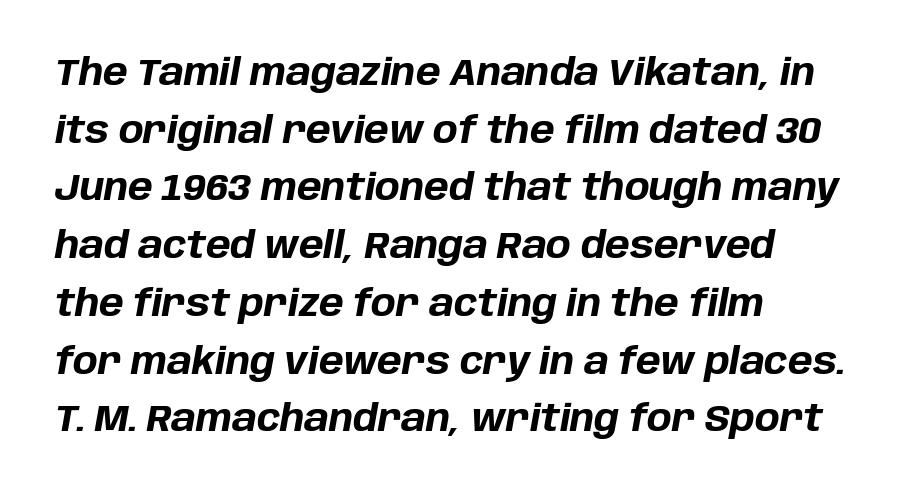
If you measured baseline to baseline, you'd find a middling distance. Is the letter spacing exaggerated? No — it looks like the ordinary default. A typesetter would call this proportional, since set widths differ per character. The glyphs look as if they've been sheared to an angle. Only glyphs here, with clear space below each row. How heavy is the stroke? Heavy — this is a bold.
